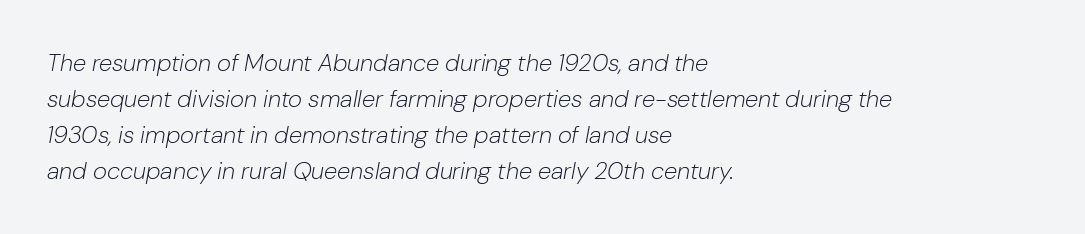
This sample uses plain, unmodified letter spacing. The text carries the slant typical of an italic or oblique font. Caption: face not bold, strokes unweighted. Descenders hang freely into open space. The passage is arranged the way most books set body copy — flush left. If you measured baseline to baseline, you'd find a middling distance.
